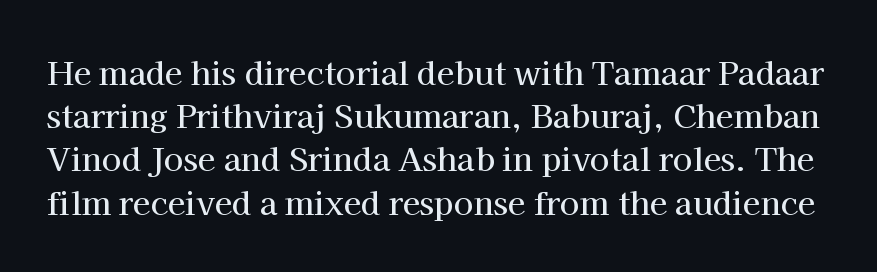
{"serif": "yes", "italic": "no", "width": "normal", "stroke_contrast": "high", "x_height": "medium", "monospaced": "no", "underline": "no", "line_spacing": "normal", "line_spacing_ratio": 1.35, "letter_spacing": "normal", "letter_spacing_em": 0.0, "glyph_px": 32}
